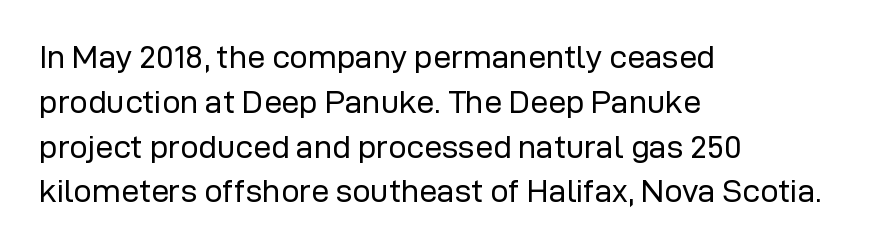
The image shows 32 px regular-weight sans-serif type, upright; set left-aligned, normal line spacing (1.4x), normal letter spacing, not underlined; low stroke contrast and a medium x-height.
